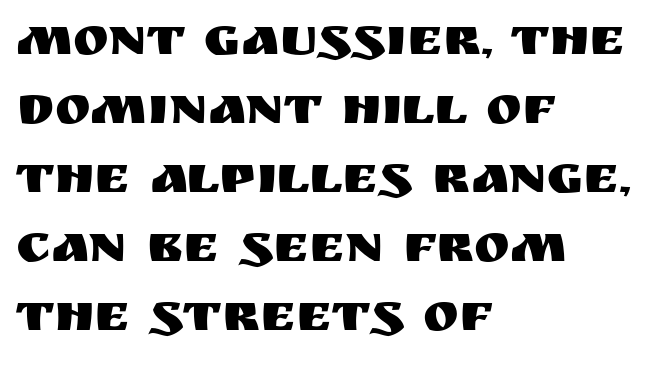
{"serif": "no", "italic": "no", "width": "normal", "stroke_contrast": "medium", "x_height": "large", "monospaced": "no", "underline": "no", "align": "left", "line_spacing": "normal", "line_spacing_ratio": 1.28, "letter_spacing": "normal", "letter_spacing_em": 0.0, "glyph_px": 54}
